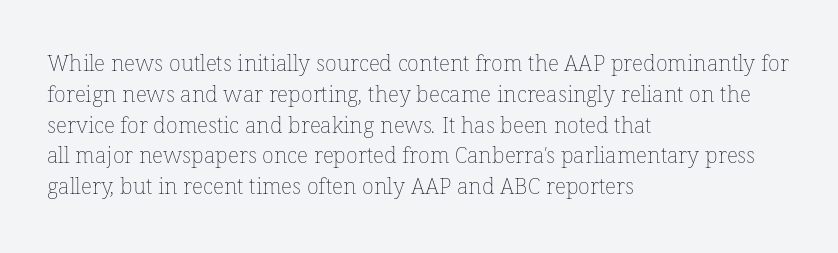
The image shows 22 px text type; set left-aligned, normal line spacing (1.4x), normal letter spacing, not underlined.
